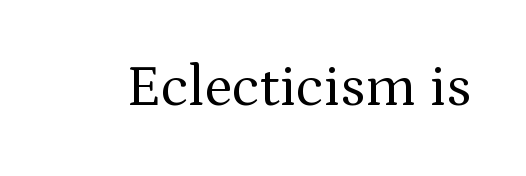
{"serif": "yes", "italic": "no", "bold": "no", "weight": "regular", "width": "normal", "stroke_contrast": "medium", "x_height": "medium", "monospaced": "no", "underline": "no", "letter_spacing": "normal", "letter_spacing_em": 0.0, "glyph_px": 58}
